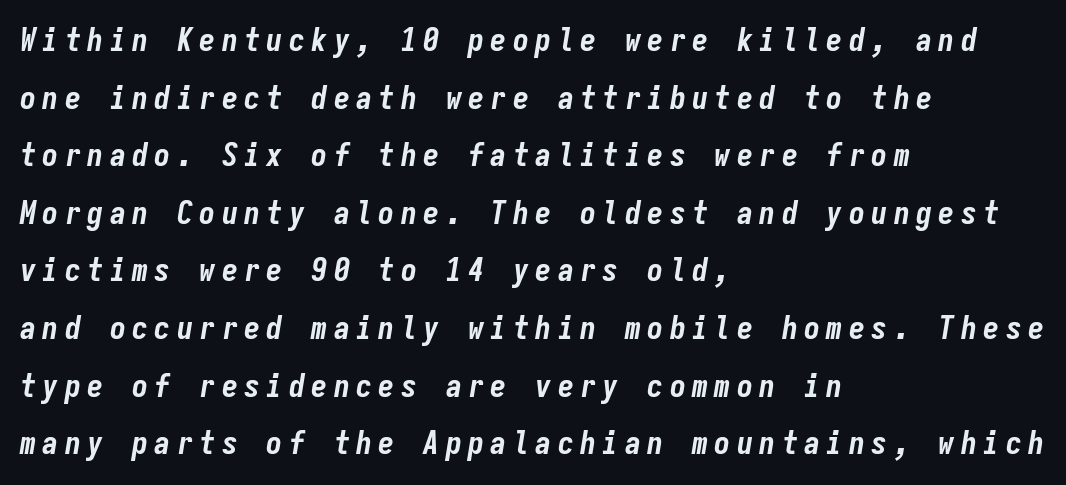
{"italic": "yes", "lean": "right", "slant_degrees": 9, "bold": "yes", "weight": "bold", "width": "condensed", "stroke_contrast": "low", "x_height": "medium", "monospaced": "yes", "underline": "no", "align": "left", "line_spacing_ratio": 1.8, "letter_spacing": "wide", "letter_spacing_em": 0.2, "glyph_px": 32}
